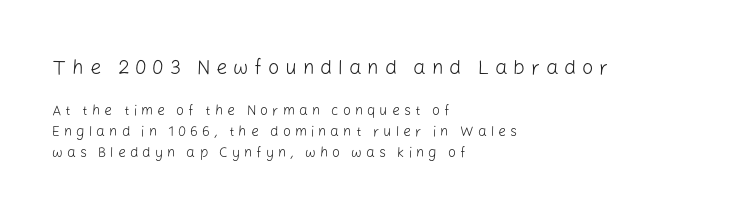
Does extra space separate the letters? Yes, quite a lot of it. Larger block? The one above; the one below is distinctly smaller. Notice how the passage keeps a crisp vertical edge on the left only. The font sits on the lighter half of the weight spectrum, regular included.
